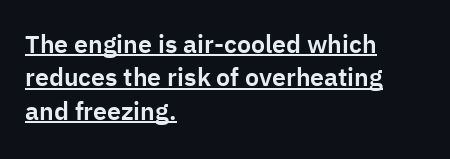
The image shows 25 px text type, upright; set left-aligned, normal line spacing (1.34x), normal letter spacing, underlined.
